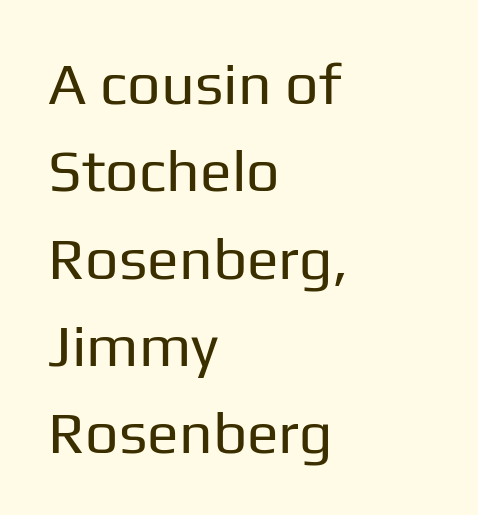
The image shows 59 px regular-weight sans-serif type, upright; set left-aligned, normal line spacing (1.48x), normal letter spacing, not underlined; low stroke contrast and a medium x-height.
